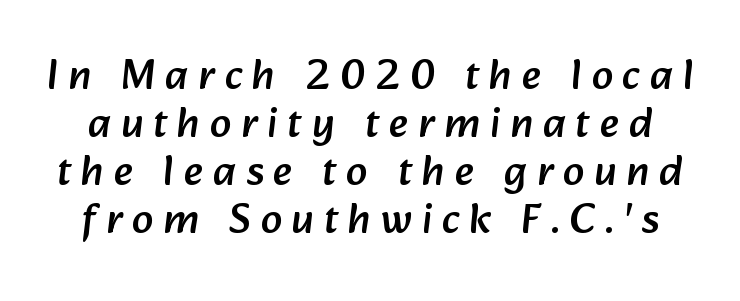
{"serif": "no", "width": "normal", "stroke_contrast": "low", "x_height": "medium", "monospaced": "no", "underline": "no", "line_spacing": "tight", "line_spacing_ratio": 1.12, "letter_spacing": "wide", "letter_spacing_em": 0.23, "glyph_px": 43}
